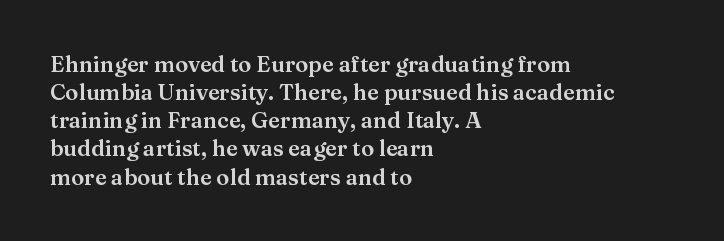
The image shows 22 px text type, upright; set left-aligned, normal line spacing (1.28x), normal letter spacing, not underlined.
